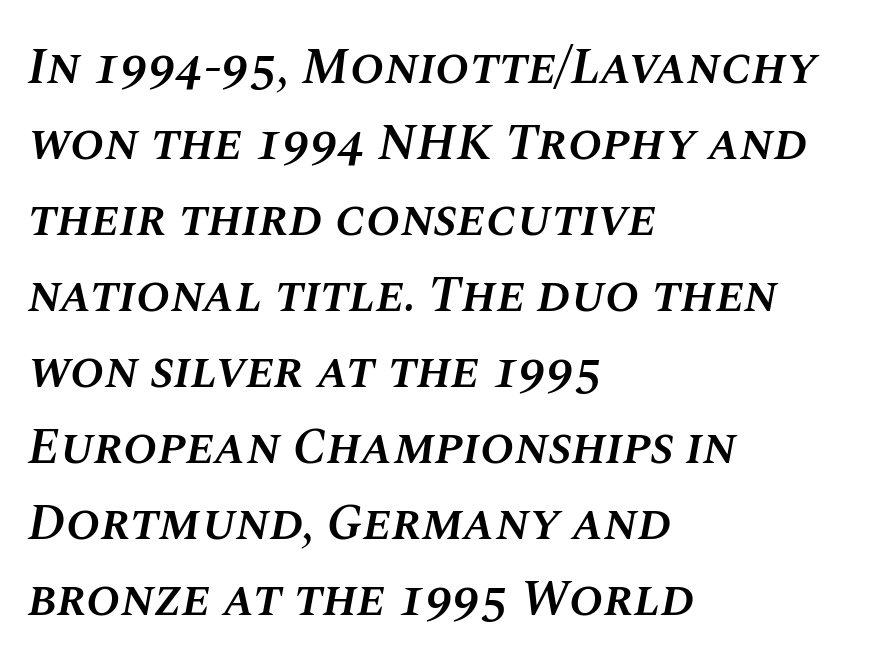
Q: Is the text bold? A: Semi-bold.
Q: Is the text italic (slanted)? A: Yes, it leans right by about 10 degrees.
Q: Is the text underlined? A: No.
Q: How is the paragraph aligned? A: Left-aligned.
Q: Is the spacing between letters normal or unusually wide? A: Normal.
Q: Is the spacing between lines tight, normal or loose? A: Normal.
Q: Width (condensed, normal, or wide)? A: Normal.
Q: Stroke contrast? A: Medium.
Q: x-height? A: Large.
Q: Monospaced? A: No.
